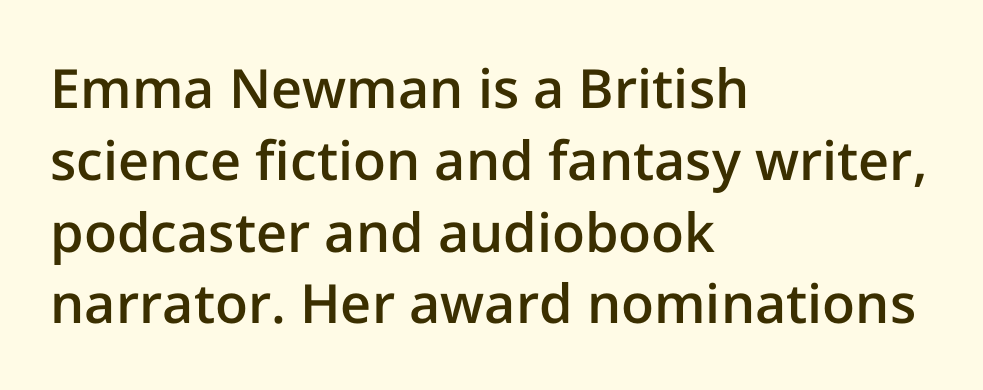
The rendering shows plain stroke endings on the letterforms — a sans-serif design. Normally led — the rows are evenly, conventionally spaced. The typography opts for an upright posture over an oblique one. Tracking value appears to be zero — textbook default spacing. As a designer I'd log this as weight 600, semibold.
